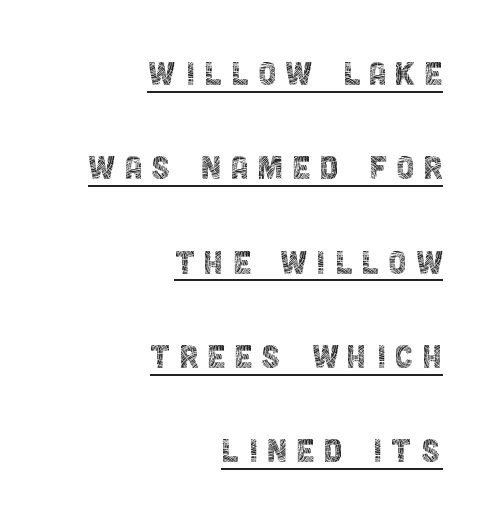
The image shows 41 px thin, condensed sans-serif type, upright; set right-aligned, loose line spacing (2.3x), unusually wide letter spacing (+0.22 em), underlined; a large x-height.
